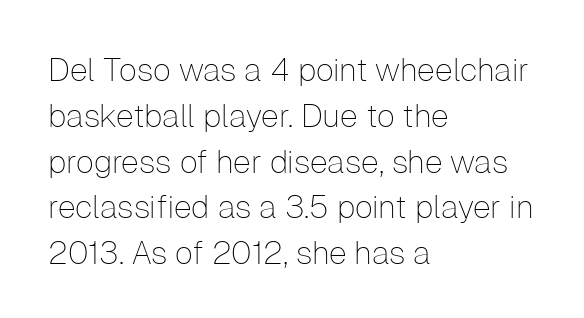
The image shows 32 px thin sans-serif type, upright; set left-aligned, normal line spacing (1.43x), normal letter spacing, not underlined; low stroke contrast and a medium x-height.
